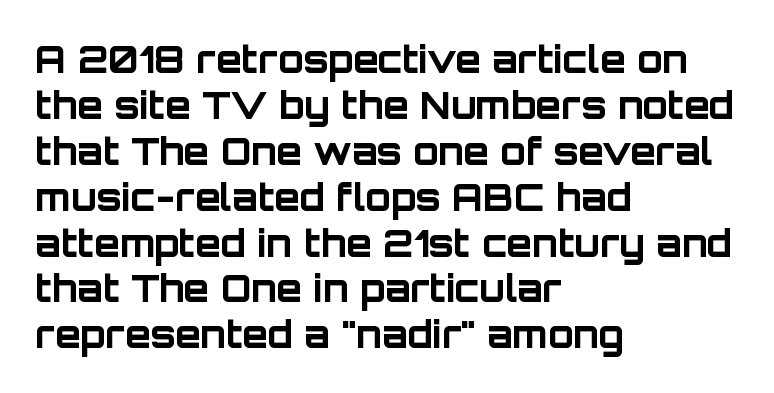
Q: Is the text bold? A: Yes.
Q: Is the text italic (slanted)? A: No, it is upright.
Q: Is the typeface a serif or a sans-serif typeface? A: Sans-serif.
Q: Is the text underlined? A: No.
Q: How is the paragraph aligned? A: Left-aligned.
Q: Is the spacing between letters normal or unusually wide? A: Normal.
Q: Width (condensed, normal, or wide)? A: Normal.
Q: Stroke contrast? A: Low.
Q: x-height? A: Large.
Q: Monospaced? A: No.
